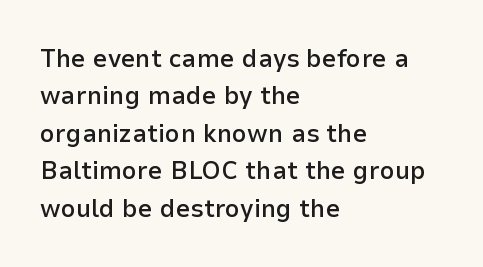
The image shows 26 px text type, upright; set left-aligned, normal line spacing (1.44x), normal letter spacing, not underlined.
